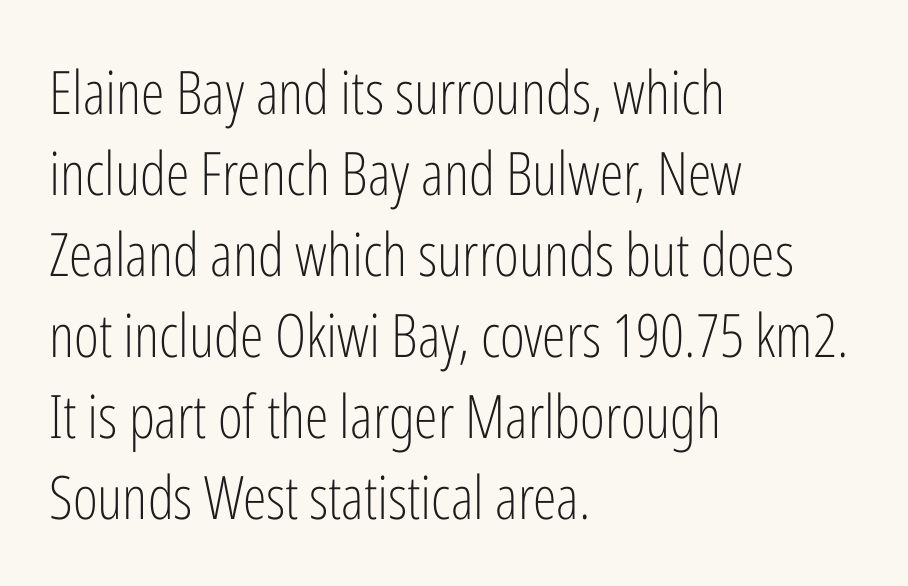
The image shows 60 px light, condensed sans-serif type, upright; set left-aligned, normal line spacing (1.35x), normal letter spacing, not underlined; low stroke contrast and a medium x-height.
